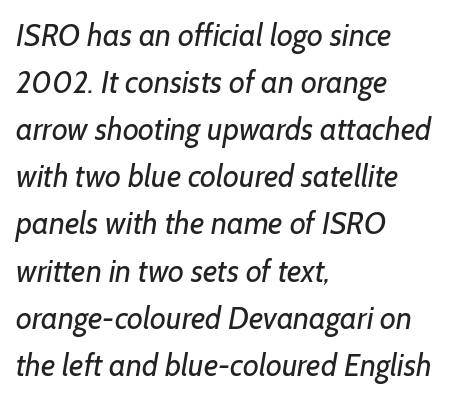
The lines sit at an ordinary, default distance from one another. The compositor pushed each line to the left boundary. Unlike a traditional serif, this face leaves its strokes unadorned. The passage shown is not underscored anywhere. The letters advance in unequal steps, a hallmark of proportional type. Bold? No — there's no thickening of the strokes.
